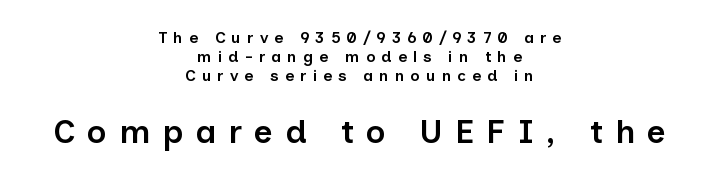
The image shows 33 px semibold sans-serif type, upright; set centered, line spacing 1.2x, unusually wide letter spacing (+0.37 em), not underlined; the second (bottom) block is 2.06x larger; low stroke contrast and a medium x-height.
